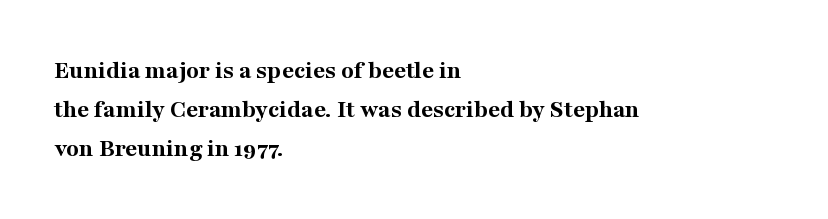
{"italic": "no", "bold": "yes", "underline": "no", "align": "left", "line_spacing": "normal", "line_spacing_ratio": 1.5, "letter_spacing": "normal", "letter_spacing_em": 0.0, "glyph_px": 26}
